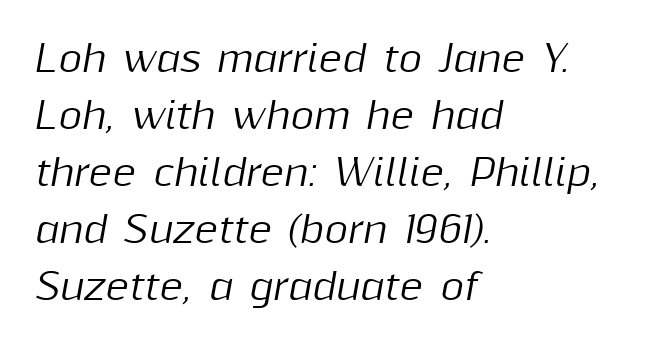
This rendering features lettering with no underline. These lines sit exactly where default settings would place them. This sample uses plain, unmodified letter spacing. Each line starts at the same left margin while the right side varies. This sample has the flowing, uneven cadence of proportional lettering.
